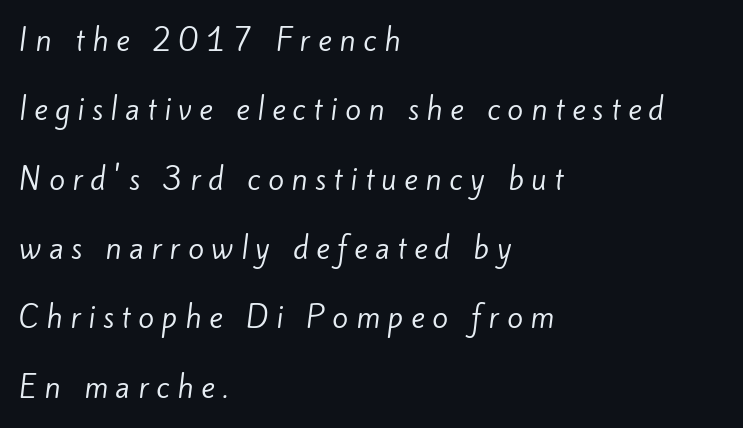
Is this a heavy cut? Hardly; it is regular or lighter. Beneath every word, the page is bare. Widely set lines give the paragraph a tall, airy silhouette. One-word summary of the alignment: left.
